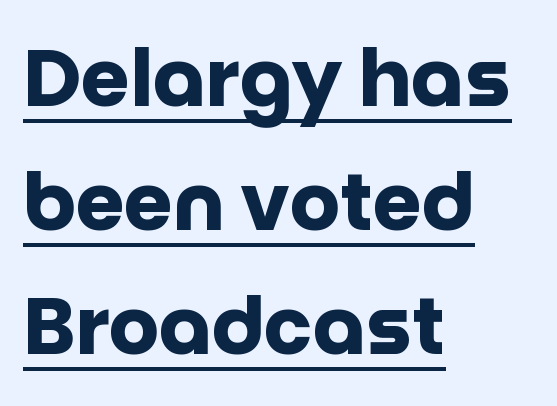
Unlike a traditional serif, this face leaves its strokes unadorned. Every character sits straight up, as roman type does. Honestly, the letter spacing is just normal — you wouldn't notice it. Baseline-to-baseline distance is the conventional proportion of letter height. Beneath each row of characters lies a ruled line. The paragraph shown leans on its left margin.
